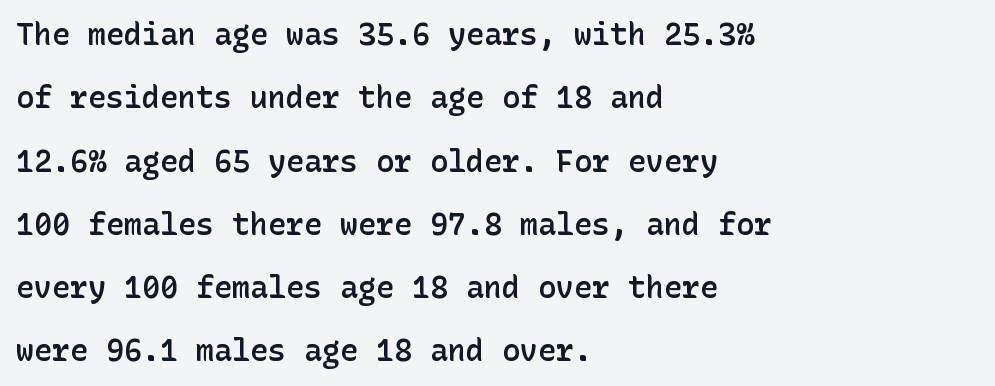
The image shows 30 px semibold sans-serif type, upright; set left-aligned, loose line spacing (2.11x), normal letter spacing, not underlined; low stroke contrast and a medium x-height.
